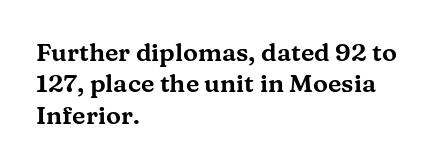
Q: Is the text italic (slanted)? A: No, it is upright.
Q: Is the text underlined? A: No.
Q: How is the paragraph aligned? A: Left-aligned.
Q: Is the spacing between letters normal or unusually wide? A: Normal.
Q: Is the spacing between lines tight, normal or loose? A: Normal.
